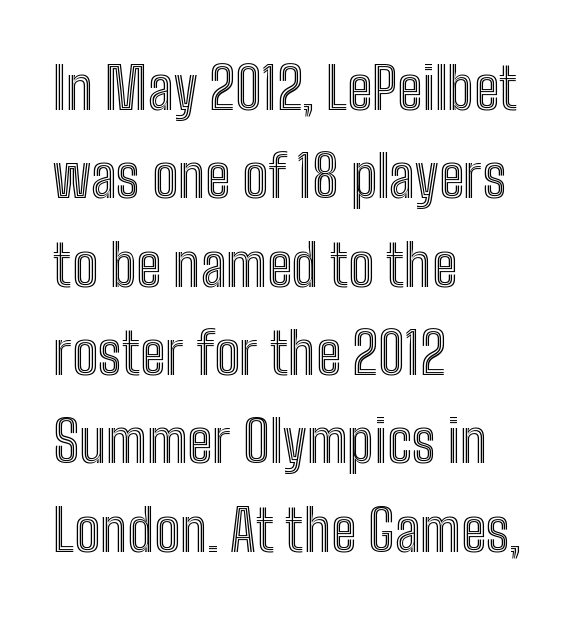
The image shows 57 px condensed type, upright; set left-aligned, normal line spacing (1.55x), normal letter spacing, not underlined; a medium x-height.
